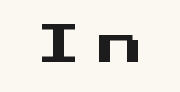
Anything drawn beneath the words? Only blank space. The designer went with a sans here, leaving each stem footless. The letters march in equal steps, a hallmark of fixed-pitch type. Designer's note — italics off, roman on. Loose tracking; the words dissolve into strings of separated letters.
